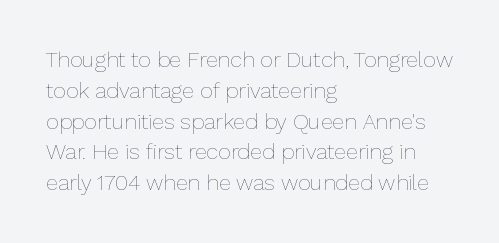
Summary of vertical rhythm: regular, with standard interline spacing. Short note: letters normally spaced. The font's upright variant was chosen for this text. Casual observation: everything's shoved over to the left.
